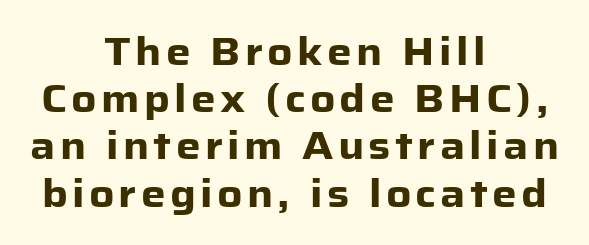
{"serif": "no", "italic": "no", "bold": "yes", "weight": "heavy", "width": "normal", "stroke_contrast": "low", "x_height": "medium", "monospaced": "no", "underline": "no", "align": "center", "line_spacing_ratio": 1.21, "glyph_px": 39}
